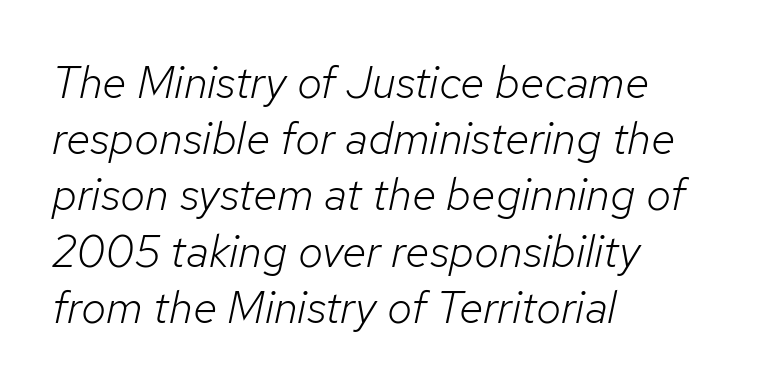
The image shows 45 px light type, italic (leaning right); set left-aligned, normal line spacing (1.25x), normal letter spacing, not underlined; low stroke contrast and a medium x-height.
